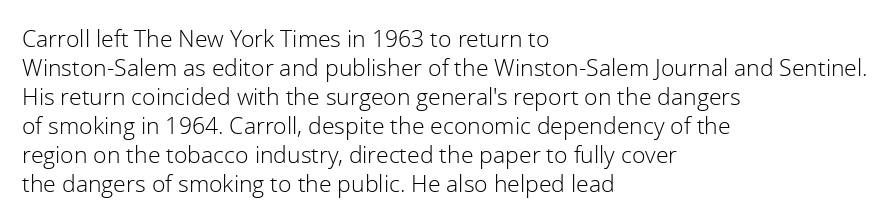
Q: Is the text bold? A: No.
Q: Is the text italic (slanted)? A: No, it is upright.
Q: Is the text underlined? A: No.
Q: How is the paragraph aligned? A: Left-aligned.
Q: Is the spacing between letters normal or unusually wide? A: Normal.
Q: Is the spacing between lines tight, normal or loose? A: Normal.
